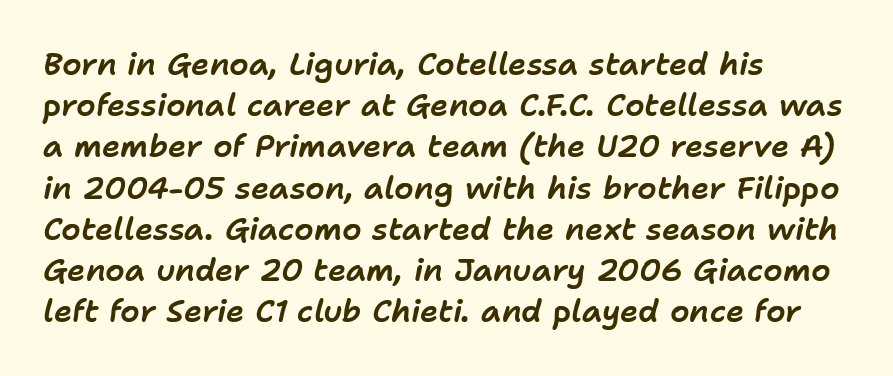
The image shows 31 px text type, italic (leaning right); set left-aligned, normal line spacing (1.33x), normal letter spacing, not underlined; low stroke contrast and a medium x-height.
